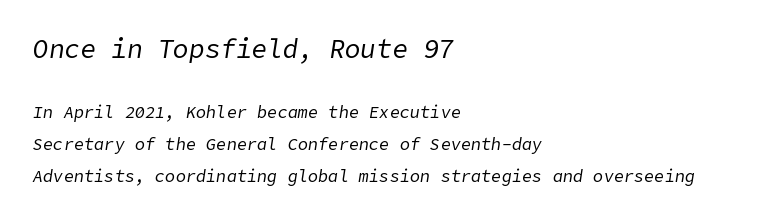
The lettering tilts uniformly, giving the passage an italic look. One-word summary of the alignment: left. Glyph-to-glyph distance matches everyday printed text. Larger block? The one above; the one below is distinctly smaller.
